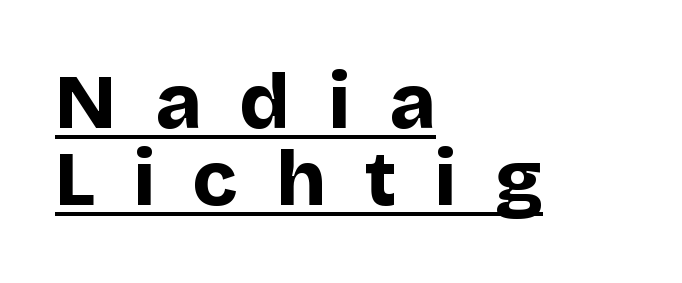
The image shows 78 px bold sans-serif type, upright; set left-aligned, tight line spacing (0.99x), unusually wide letter spacing (+0.49 em), underlined; low stroke contrast and a large x-height.
